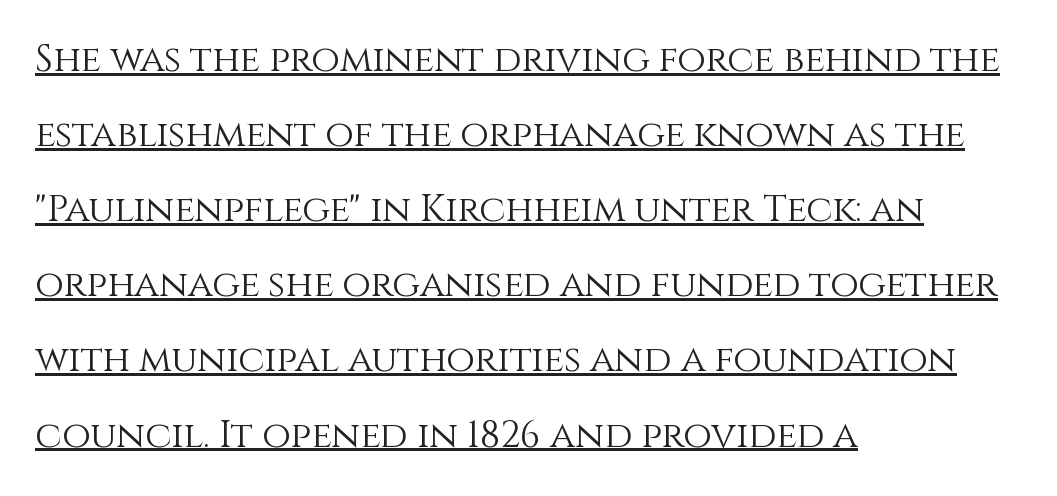
Q: Is the text bold? A: No.
Q: Is the text italic (slanted)? A: No, it is upright.
Q: Is the text underlined? A: Yes.
Q: How is the paragraph aligned? A: Left-aligned.
Q: Is the spacing between letters normal or unusually wide? A: Normal.
Q: Is the spacing between lines tight, normal or loose? A: Loose.
Q: Width (condensed, normal, or wide)? A: Normal.
Q: x-height? A: Large.
Q: Monospaced? A: No.
